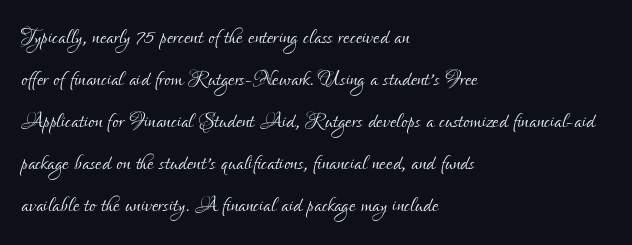
Check under the words: just untouched page. The rendering uses natural spacing where letterforms have individual widths. In terms of letterform style, serifs are entirely absent.
